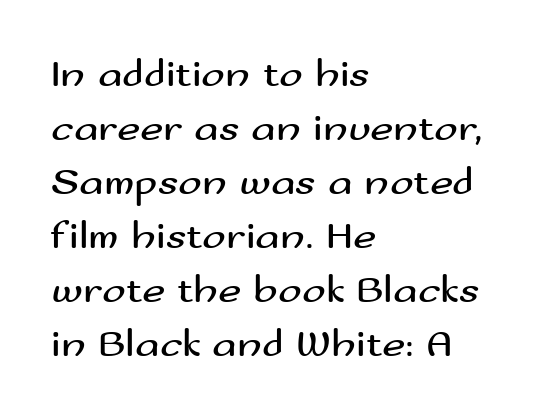
Q: Is the text bold? A: No.
Q: Is the text italic (slanted)? A: No, it is upright.
Q: Is the typeface a serif or a sans-serif typeface? A: Sans-serif.
Q: Is the text underlined? A: No.
Q: How is the paragraph aligned? A: Left-aligned.
Q: Is the spacing between letters normal or unusually wide? A: Normal.
Q: Is the spacing between lines tight, normal or loose? A: Normal.
Q: Width (condensed, normal, or wide)? A: Wide.
Q: Stroke contrast? A: Medium.
Q: x-height? A: Small.
Q: Monospaced? A: No.
